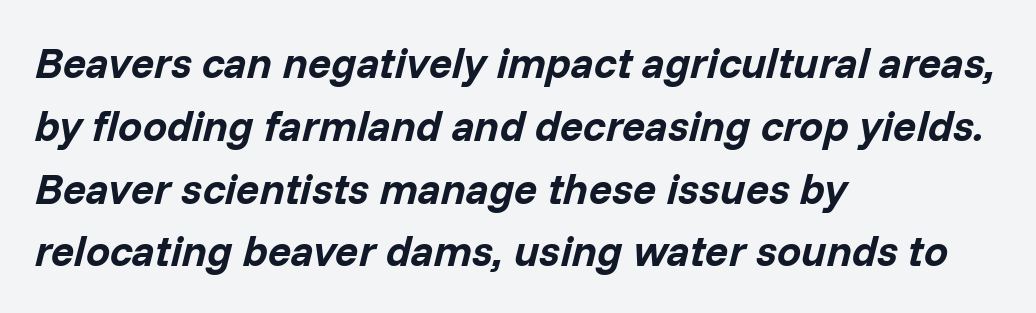
The image shows 43 px bold type, italic (leaning right); set left-aligned, normal line spacing (1.46x), normal letter spacing, not underlined; low stroke contrast and a medium x-height.
